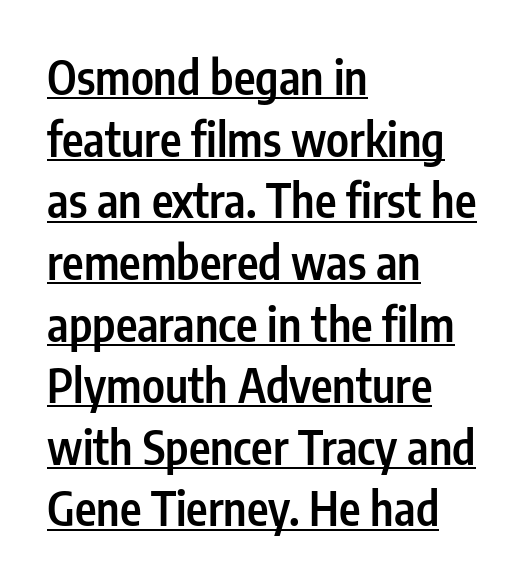
{"serif": "no", "italic": "no", "bold": "semi", "weight": "semibold", "width": "condensed", "stroke_contrast": "low", "x_height": "medium", "monospaced": "no", "underline": "yes", "align": "left", "line_spacing": "normal", "line_spacing_ratio": 1.34, "letter_spacing": "normal", "letter_spacing_em": 0.0, "glyph_px": 46}
